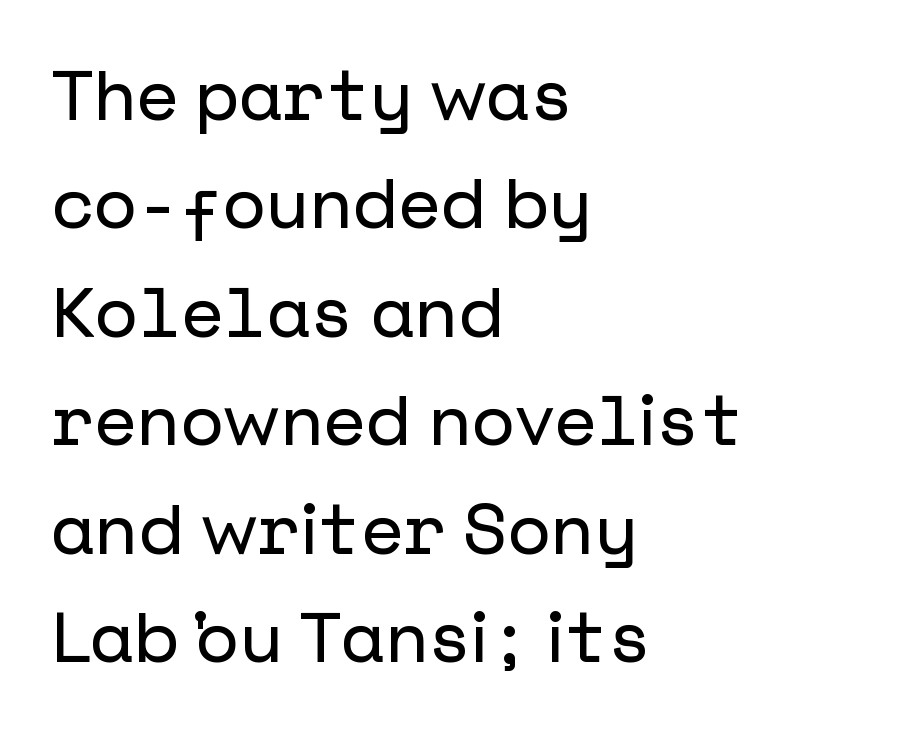
{"serif": "no", "italic": "no", "width": "normal", "stroke_contrast": "low", "x_height": "medium", "underline": "no", "align": "left", "line_spacing": "normal", "line_spacing_ratio": 1.55, "letter_spacing": "normal", "letter_spacing_em": 0.0, "glyph_px": 70}
